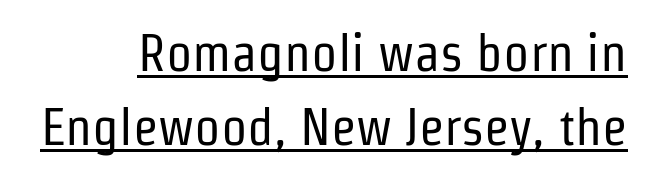
{"serif": "no", "italic": "no", "bold": "no", "weight": "regular", "width": "condensed", "stroke_contrast": "low", "x_height": "medium", "monospaced": "no", "underline": "yes", "align": "right", "line_spacing": "normal", "line_spacing_ratio": 1.42, "letter_spacing": "normal", "letter_spacing_em": 0.0, "glyph_px": 52}
